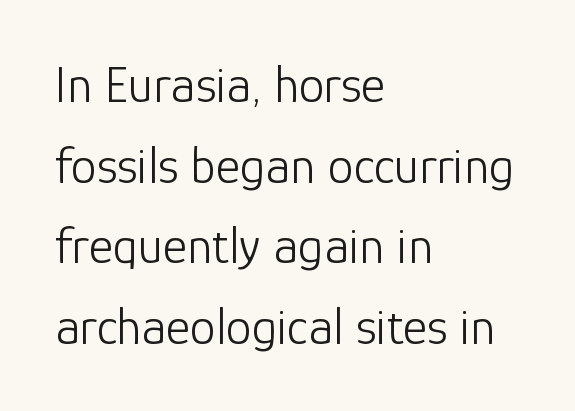
Q: Is the text bold? A: No.
Q: Is the text italic (slanted)? A: No, it is upright.
Q: Is the typeface a serif or a sans-serif typeface? A: Sans-serif.
Q: Is the text underlined? A: No.
Q: How is the paragraph aligned? A: Left-aligned.
Q: Is the spacing between letters normal or unusually wide? A: Normal.
Q: Is the spacing between lines tight, normal or loose? A: Normal.
Q: Width (condensed, normal, or wide)? A: Normal.
Q: Stroke contrast? A: Low.
Q: x-height? A: Medium.
Q: Monospaced? A: No.
